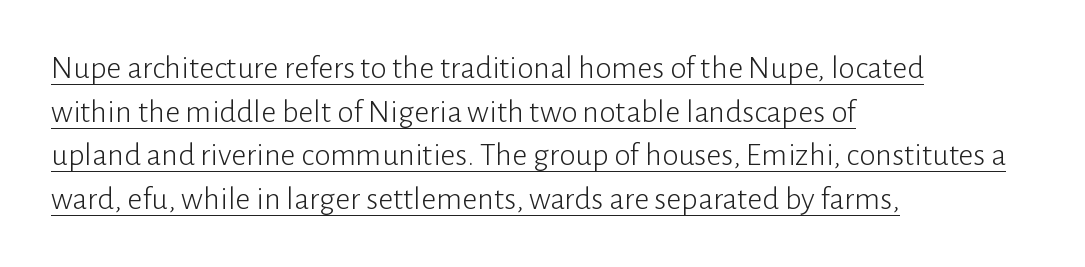
The image shows 33 px light sans-serif type, upright; set left-aligned, normal line spacing (1.32x), normal letter spacing, underlined; low stroke contrast and a medium x-height.
